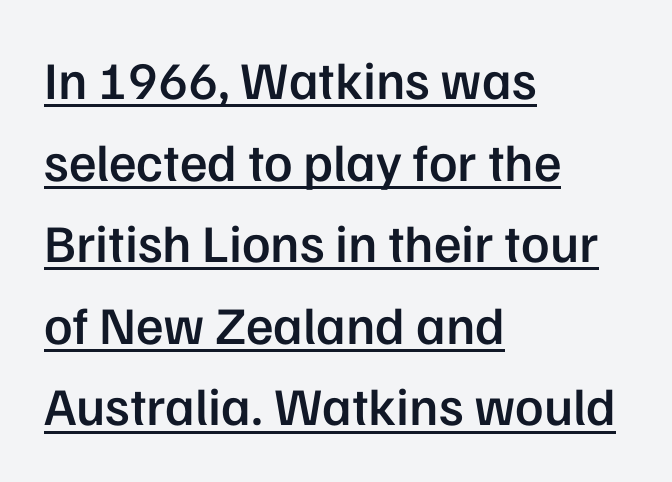
The face used here appears with an underline applied. Italic? Not at all — the glyphs are vertical. Horizontal alignment here is leftward, the default for most running prose. This rendering employs a face without finishing strokes, i.e., a sans-serif.
